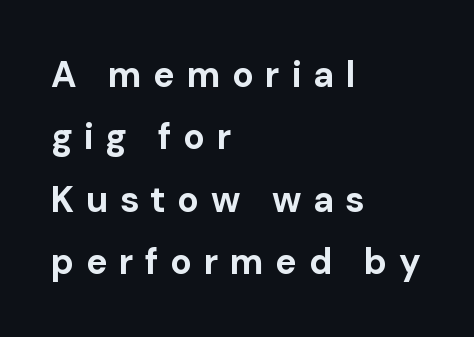
The image shows 36 px bold sans-serif type, upright; set left-aligned, line spacing 1.73x, unusually wide letter spacing (+0.32 em), not underlined; low stroke contrast and a medium x-height.
